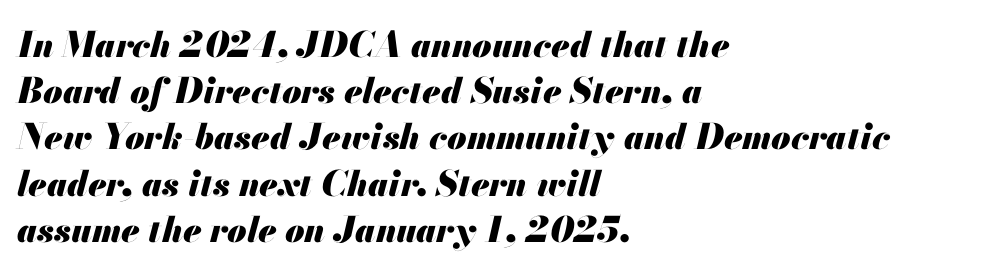
{"italic": "yes", "lean": "right", "slant_degrees": 13, "bold": "yes", "weight": "heavy", "width": "normal", "stroke_contrast": "medium", "x_height": "small", "monospaced": "no", "underline": "no", "align": "left", "line_spacing": "normal", "line_spacing_ratio": 1.32, "letter_spacing": "normal", "letter_spacing_em": 0.0, "glyph_px": 35}
